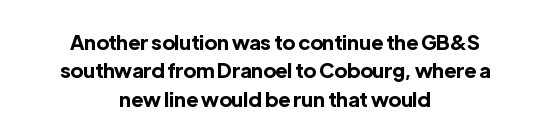
The image shows 20 px bold type, upright; set centered, normal line spacing (1.42x), normal letter spacing, not underlined.
